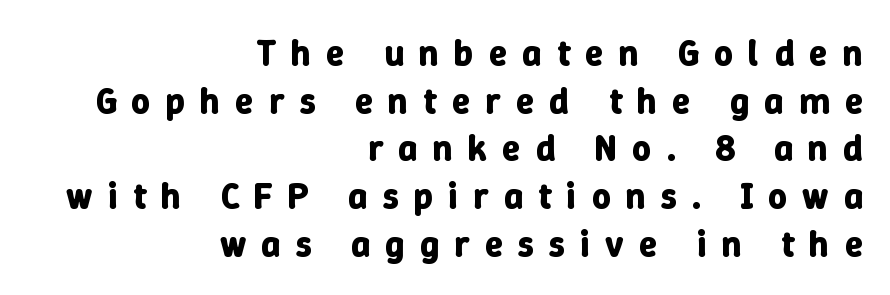
Descenders are the only things crossing below the line. You could not count columns in this text — the font is proportionally spaced. This is roman type, the default non-slanted kind. The gaps between neighbouring characters are conspicuously large.
